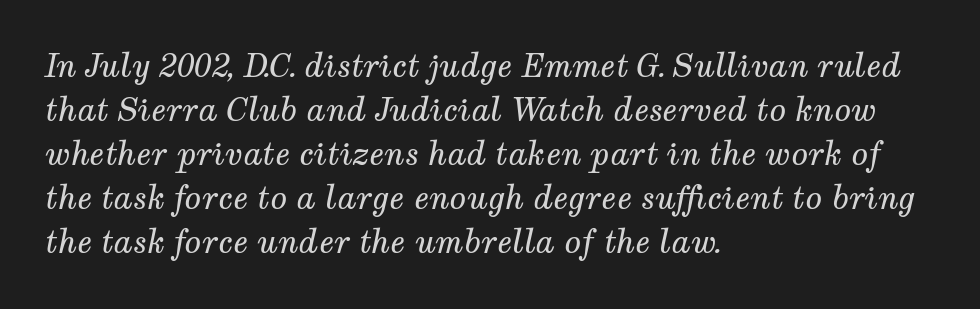
{"serif": "yes", "italic": "yes", "lean": "right", "slant_degrees": 12, "bold": "no", "weight": "regular", "width": "normal", "stroke_contrast": "medium", "x_height": "medium", "monospaced": "no", "underline": "no", "align": "left", "line_spacing": "normal", "line_spacing_ratio": 1.42, "letter_spacing": "normal", "letter_spacing_em": 0.0, "glyph_px": 31}
